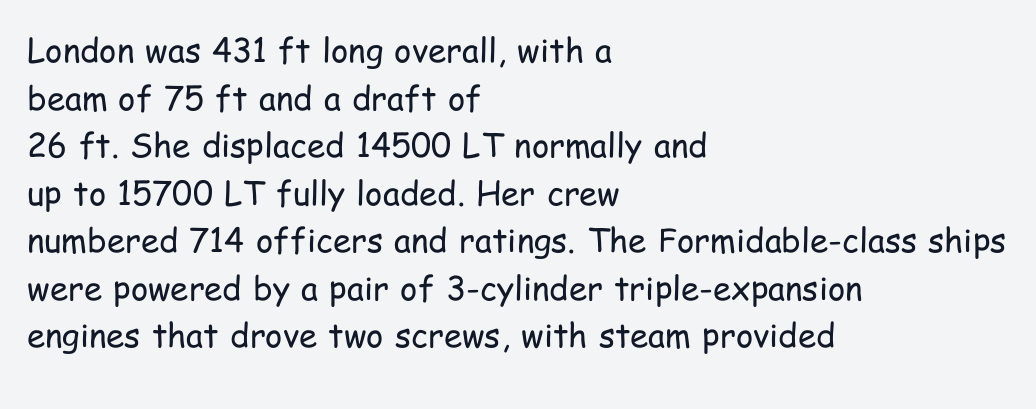
Q: Is the text bold? A: No.
Q: Is the text italic (slanted)? A: No, it is upright.
Q: Is the typeface a serif or a sans-serif typeface? A: Sans-serif.
Q: Is the text underlined? A: No.
Q: How is the paragraph aligned? A: Left-aligned.
Q: Is the spacing between letters normal or unusually wide? A: Normal.
Q: Is the spacing between lines tight, normal or loose? A: Normal.
Q: Width (condensed, normal, or wide)? A: Condensed.
Q: Stroke contrast? A: Low.
Q: x-height? A: Medium.
Q: Monospaced? A: No.
